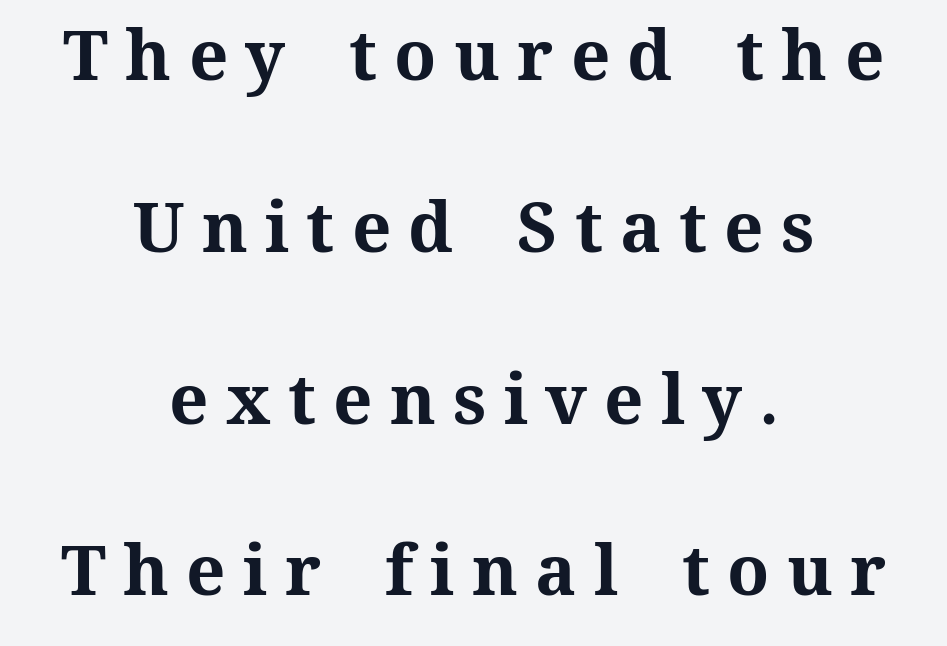
The image shows 69 px bold type, upright; set centered, loose line spacing (2.49x), unusually wide letter spacing (+0.25 em), not underlined; medium stroke contrast and a medium x-height.
